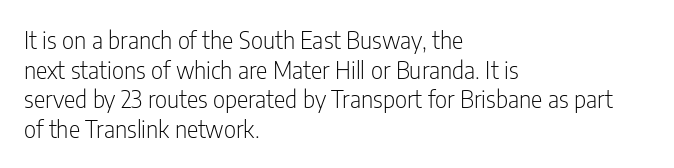
The image shows 24 px text type, upright; set left-aligned, line spacing 1.23x, normal letter spacing, not underlined.
